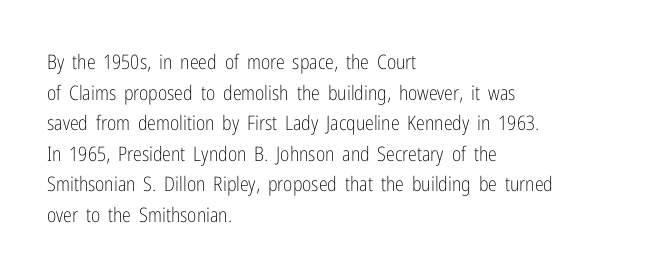
If you drew a line through each stem, it would be perfectly vertical. Students, observe: this is what conventionally led text looks like. Alignment: flush left. Decoration check: the copy has no underline.
